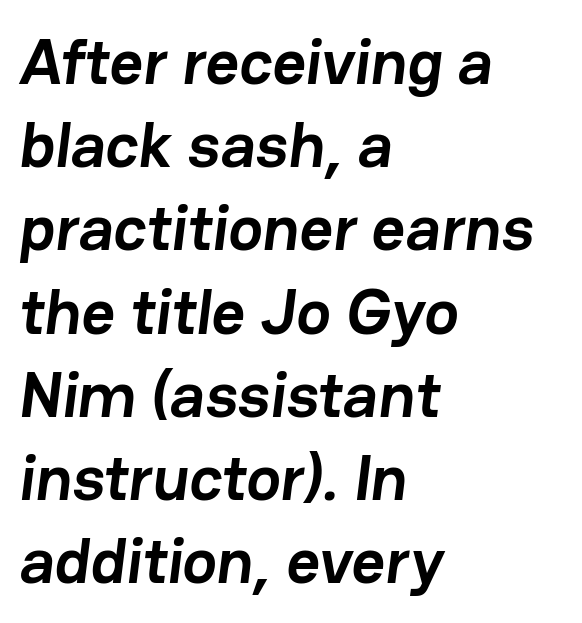
The image shows 65 px semibold sans-serif type; set left-aligned, normal line spacing (1.28x), normal letter spacing, not underlined; low stroke contrast and a medium x-height.
